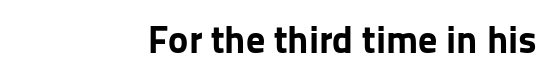
{"serif": "no", "italic": "no", "bold": "yes", "weight": "bold", "width": "normal", "stroke_contrast": "low", "x_height": "medium", "monospaced": "no", "underline": "no", "align": "right", "letter_spacing": "normal", "letter_spacing_em": 0.0, "glyph_px": 38}
